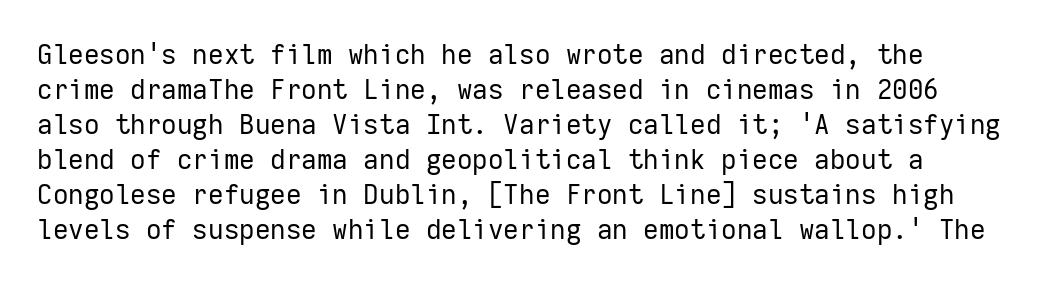
The words here are not underlined. Honestly, the letter spacing is just normal — you wouldn't notice it. Posture: straight, roman, zero tilt. Reading down the column, the eye jumps a familiar distance to each next line.
